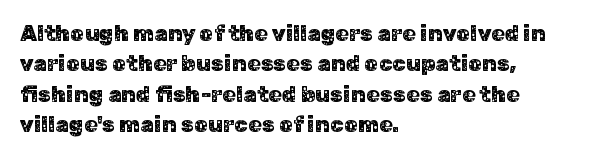
The image shows 22 px text type, upright; set left-aligned, normal line spacing (1.38x), normal letter spacing, not underlined.
